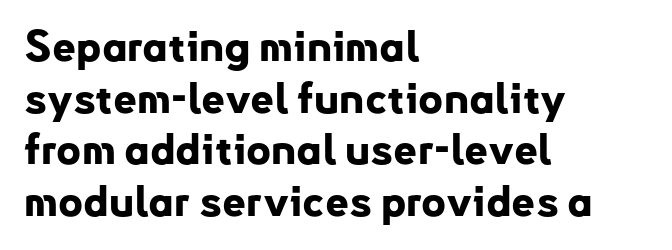
{"serif": "no", "italic": "no", "bold": "yes", "weight": "bold", "width": "normal", "stroke_contrast": "low", "x_height": "small", "monospaced": "no", "underline": "no", "align": "left", "line_spacing_ratio": 1.23, "letter_spacing": "normal", "letter_spacing_em": 0.0, "glyph_px": 42}
